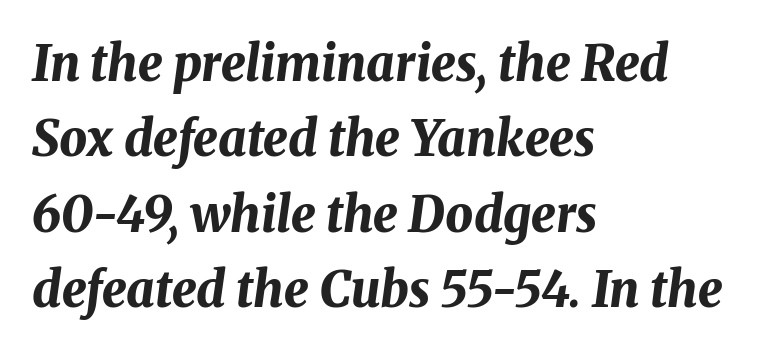
It's the slanting kind of type. No extra tracking has been applied to these lines. Vertical spacing — default. Is this a fixed-width face? No — the glyphs have proportional, varying widths. Letters rest on an invisible, unmarked baseline.
